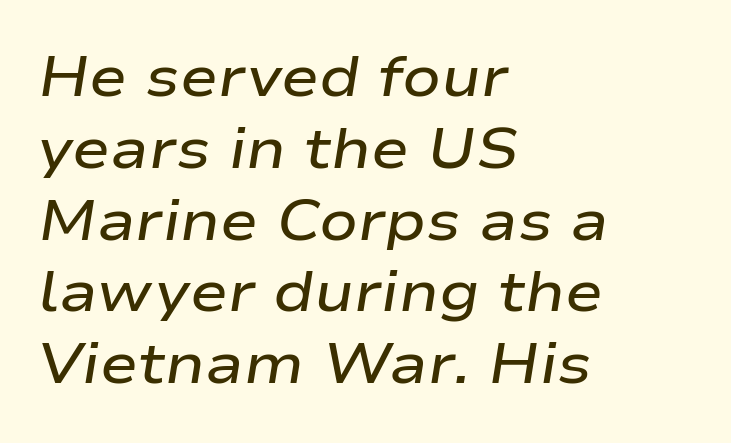
Glyph-to-glyph distance matches everyday printed text. Visually the block forms a straight wall on the left and a jagged coastline on the right. The letters advance in unequal steps, a hallmark of proportional type. A somewhat darkened texture: the type is semibold rather than bold. Each row of text sits above clean, open space. Whoever set this chose a conventional vertical rhythm.
